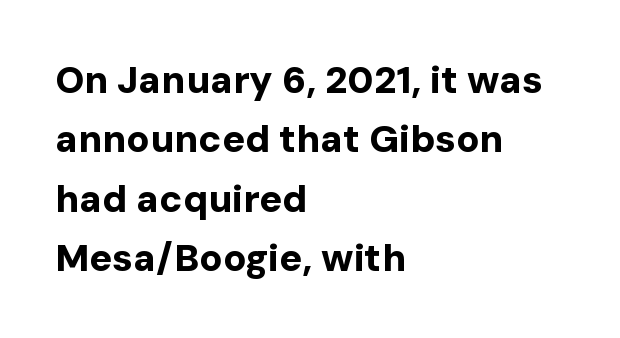
{"serif": "no", "italic": "no", "bold": "yes", "weight": "bold", "width": "normal", "stroke_contrast": "low", "x_height": "medium", "monospaced": "no", "underline": "no", "align": "left", "line_spacing": "normal", "line_spacing_ratio": 1.56, "letter_spacing": "normal", "letter_spacing_em": 0.0, "glyph_px": 38}
